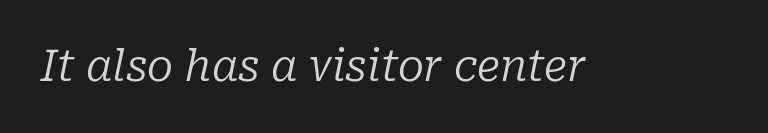
The image shows 43 px regular-weight serif type, italic (leaning right); set normal letter spacing, not underlined; low stroke contrast and a medium x-height.
